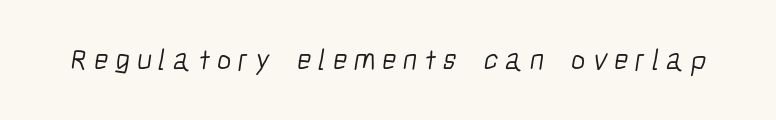
{"serif": "no", "bold": "no", "weight": "light", "width": "condensed", "stroke_contrast": "low", "x_height": "medium", "monospaced": "no", "underline": "no", "letter_spacing": "wide", "letter_spacing_em": 0.23, "glyph_px": 30}
